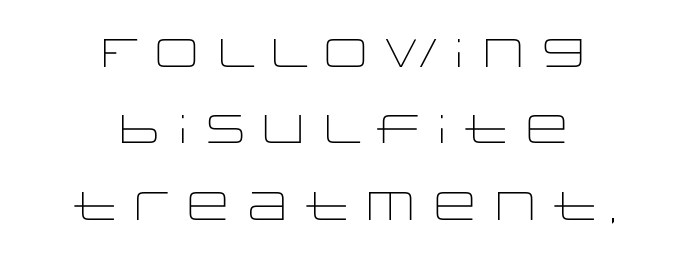
The image shows 40 px light, wide sans-serif type, upright; set centered, loose line spacing (1.91x), normal letter spacing, not underlined; low stroke contrast and a large x-height.
